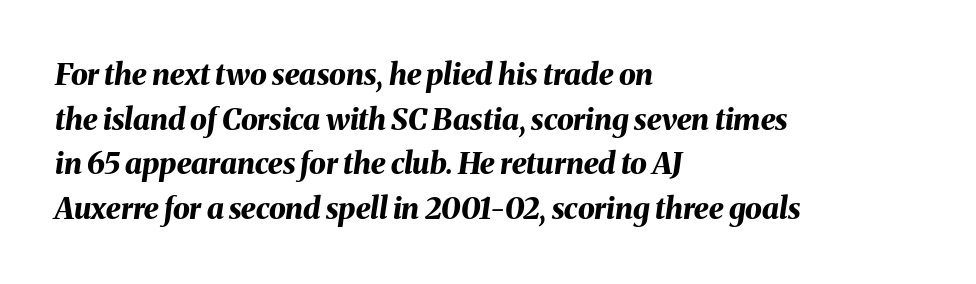
{"italic": "yes", "lean": "right", "slant_degrees": 8, "bold": "yes", "weight": "bold", "width": "normal", "stroke_contrast": "medium", "x_height": "medium", "monospaced": "no", "underline": "no", "align": "left", "line_spacing": "normal", "line_spacing_ratio": 1.49, "letter_spacing": "normal", "letter_spacing_em": 0.0, "glyph_px": 30}
